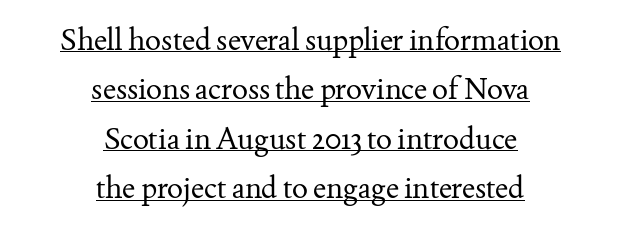
Q: Is the text bold? A: No.
Q: Is the text italic (slanted)? A: No, it is upright.
Q: Is the typeface a serif or a sans-serif typeface? A: Serif.
Q: Is the text underlined? A: Yes.
Q: How is the paragraph aligned? A: Centered.
Q: Is the spacing between letters normal or unusually wide? A: Normal.
Q: Is the spacing between lines tight, normal or loose? A: Normal.
Q: Width (condensed, normal, or wide)? A: Normal.
Q: Stroke contrast? A: Medium.
Q: x-height? A: Small.
Q: Monospaced? A: No.
